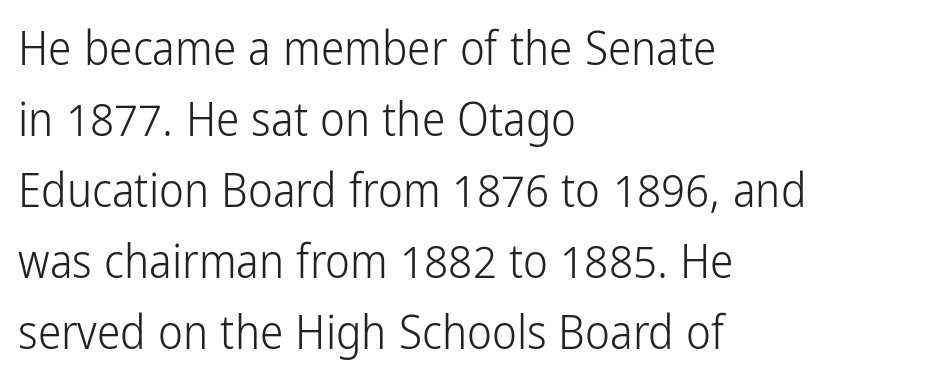
The image shows 47 px light, condensed sans-serif type, upright; set left-aligned, normal line spacing (1.51x), normal letter spacing, not underlined; low stroke contrast and a medium x-height.
